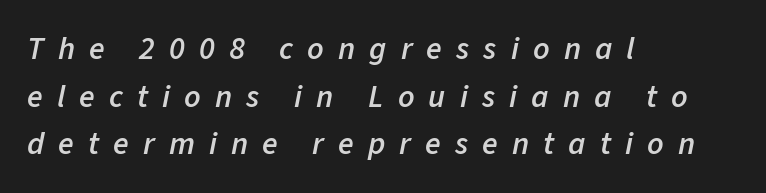
These lines are rendered in a variable-pitch font. This rendering widens character spacing well past its baseline value. Caption: semibold face, moderately heavy strokes. Reading down the column, the eye jumps a familiar distance to each next line. Descenders are the only things crossing below the line.
